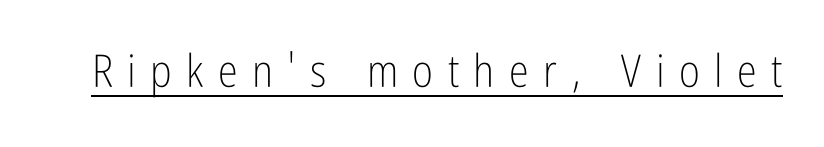
The horizontal fit of the characters is loose and conspicuously gappy. Posture: upright roman. Students, observe the line beneath the letters — that is underlining. Serifs: no, the terminals of the letterforms are clean. Weight class: somewhere from thin through regular. A typesetter would call this proportional, since set widths differ per character.
